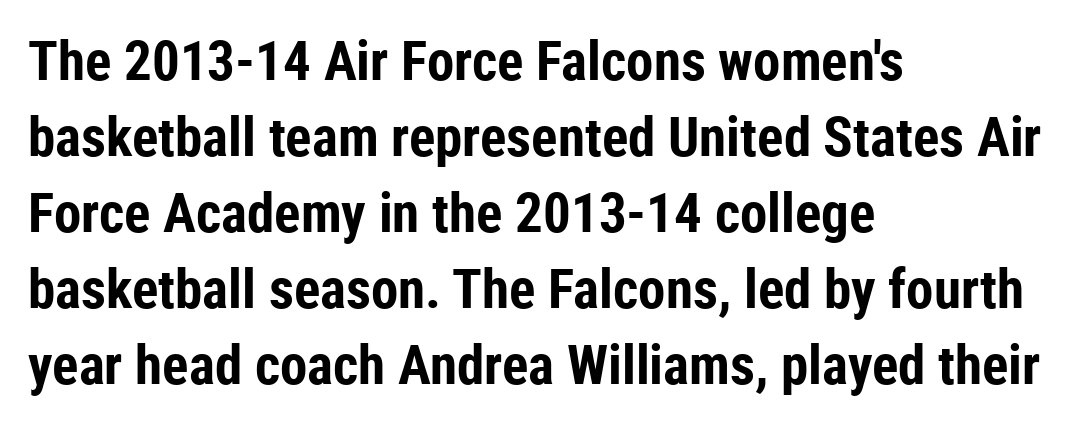
Q: Is the text bold? A: Yes.
Q: Is the text italic (slanted)? A: No, it is upright.
Q: Is the typeface a serif or a sans-serif typeface? A: Sans-serif.
Q: Is the text underlined? A: No.
Q: How is the paragraph aligned? A: Left-aligned.
Q: Is the spacing between letters normal or unusually wide? A: Normal.
Q: Is the spacing between lines tight, normal or loose? A: Normal.
Q: Width (condensed, normal, or wide)? A: Condensed.
Q: Stroke contrast? A: Low.
Q: x-height? A: Medium.
Q: Monospaced? A: No.
